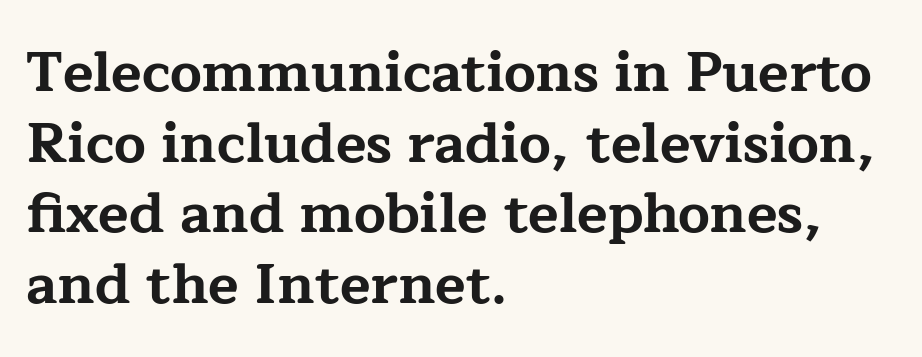
{"serif": "yes", "italic": "no", "bold": "yes", "weight": "bold", "width": "wide", "stroke_contrast": "low", "x_height": "medium", "monospaced": "no", "underline": "no", "align": "left", "line_spacing": "normal", "line_spacing_ratio": 1.26, "letter_spacing": "normal", "letter_spacing_em": 0.0, "glyph_px": 56}
